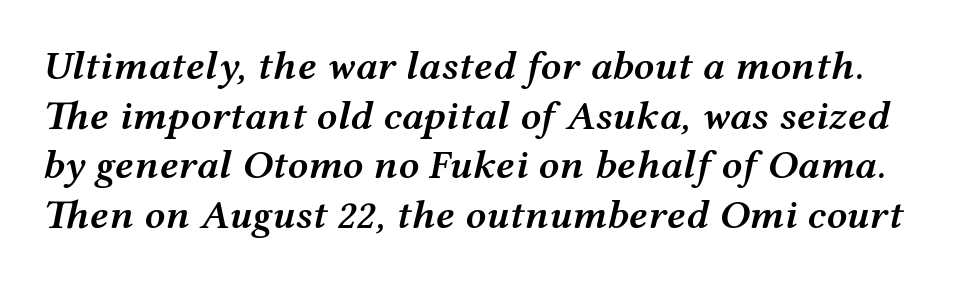
Q: Is the text bold? A: Semi-bold.
Q: Is the text italic (slanted)? A: Yes, it leans right by about 12 degrees.
Q: Is the text underlined? A: No.
Q: Is the spacing between letters normal or unusually wide? A: Normal.
Q: Width (condensed, normal, or wide)? A: Wide.
Q: Stroke contrast? A: Medium.
Q: x-height? A: Medium.
Q: Monospaced? A: No.
